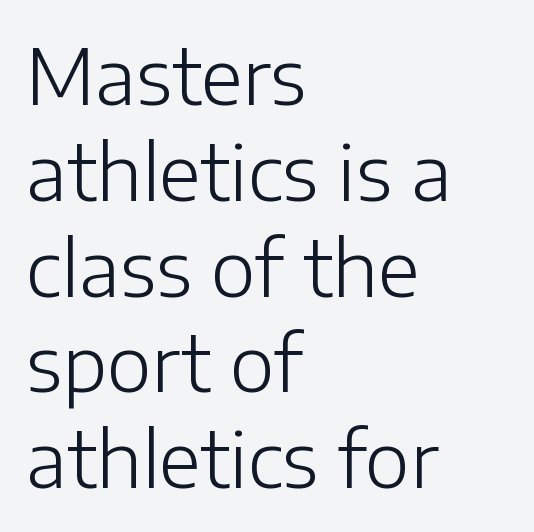
The image shows 76 px light sans-serif type, upright; set left-aligned, normal line spacing (1.26x), normal letter spacing, not underlined; low stroke contrast and a medium x-height.
